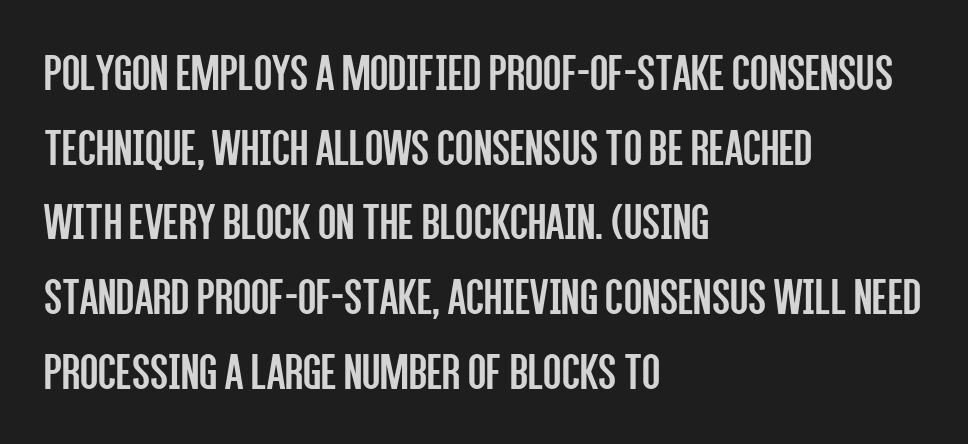
The image shows 53 px regular-weight, condensed sans-serif type, upright; set left-aligned, normal line spacing (1.41x), normal letter spacing, not underlined; low stroke contrast and a large x-height.
